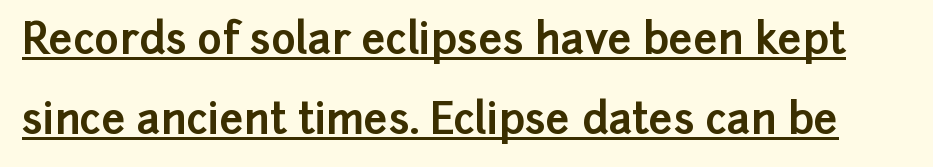
Q: Is the text bold? A: Yes.
Q: Is the text italic (slanted)? A: No, it is upright.
Q: Is the typeface a serif or a sans-serif typeface? A: Sans-serif.
Q: Is the text underlined? A: Yes.
Q: Is the spacing between letters normal or unusually wide? A: Normal.
Q: Is the spacing between lines tight, normal or loose? A: Loose.
Q: Width (condensed, normal, or wide)? A: Normal.
Q: Stroke contrast? A: Low.
Q: x-height? A: Medium.
Q: Monospaced? A: No.
